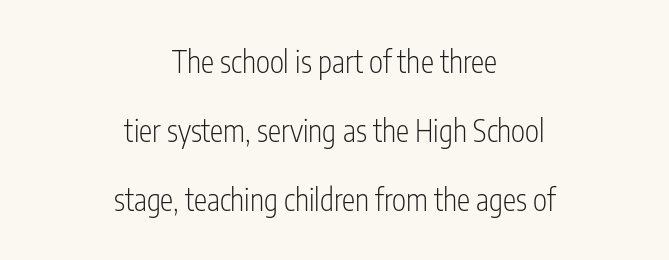
Q: Is the text bold? A: No.
Q: Is the text italic (slanted)? A: No, it is upright.
Q: Is the typeface a serif or a sans-serif typeface? A: Sans-serif.
Q: Is the text underlined? A: No.
Q: How is the paragraph aligned? A: Centered.
Q: Is the spacing between letters normal or unusually wide? A: Normal.
Q: Is the spacing between lines tight, normal or loose? A: Loose.
Q: Width (condensed, normal, or wide)? A: Condensed.
Q: Stroke contrast? A: Low.
Q: x-height? A: Medium.
Q: Monospaced? A: No.
